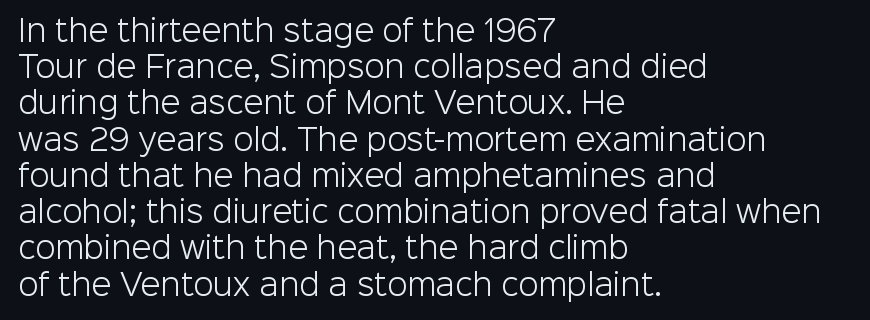
{"serif": "no", "italic": "no", "bold": "no", "weight": "light", "width": "normal", "stroke_contrast": "low", "x_height": "medium", "monospaced": "no", "underline": "no", "align": "left", "line_spacing": "normal", "line_spacing_ratio": 1.25, "letter_spacing": "normal", "letter_spacing_em": 0.0, "glyph_px": 29}
